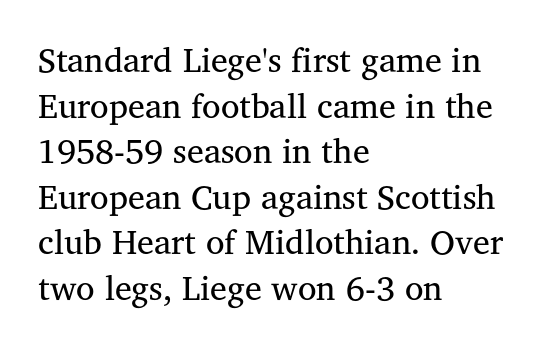
The image shows 34 px regular-weight serif type, upright; set left-aligned, normal line spacing (1.34x), normal letter spacing, not underlined; medium stroke contrast and a medium x-height.
